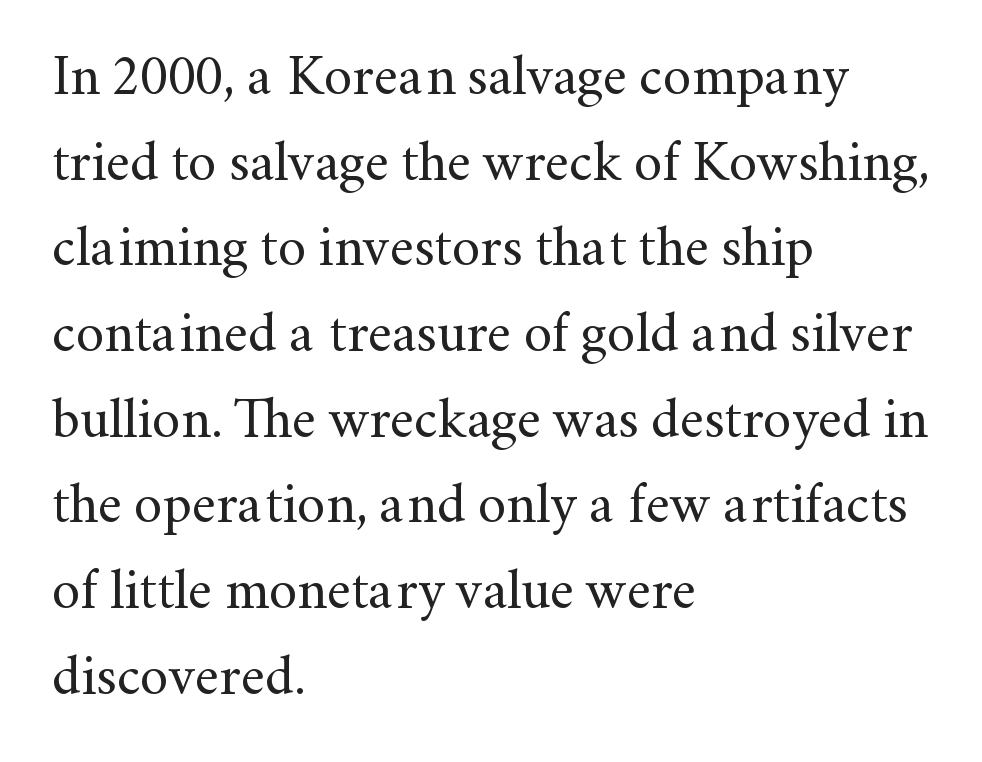
Q: Is the text bold? A: No.
Q: Is the text italic (slanted)? A: No, it is upright.
Q: Is the typeface a serif or a sans-serif typeface? A: Serif.
Q: Is the text underlined? A: No.
Q: How is the paragraph aligned? A: Left-aligned.
Q: Is the spacing between letters normal or unusually wide? A: Normal.
Q: Is the spacing between lines tight, normal or loose? A: Normal.
Q: Width (condensed, normal, or wide)? A: Normal.
Q: Stroke contrast? A: Medium.
Q: x-height? A: Small.
Q: Monospaced? A: No.
